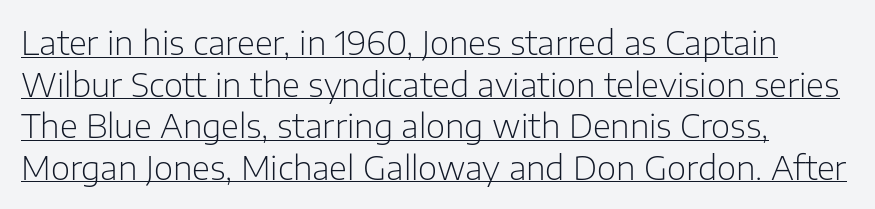
Quick note: not italic, upright. A student would call this left alignment; a typographer would say flush left, rag right. No heavy texture on the line: the type isn't bold. Examine the stroke ends and you'll find no serifs.
